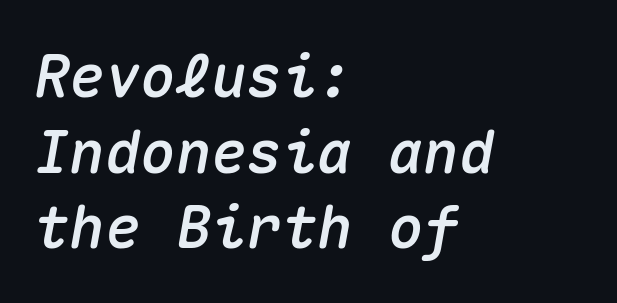
{"italic": "yes", "lean": "right", "slant_degrees": 10, "width": "normal", "stroke_contrast": "medium", "x_height": "medium", "monospaced": "yes", "underline": "no", "align": "left", "line_spacing": "normal", "line_spacing_ratio": 1.28, "letter_spacing": "normal", "letter_spacing_em": 0.0, "glyph_px": 59}
